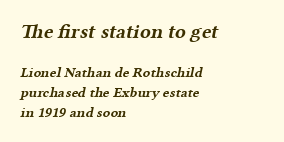
These lines are set flush left with a ragged right edge. Does the bottom block carry the larger type? No, the top block does. Students, observe: this is what conventionally led text looks like. Honestly, there is no underline to notice here at all.
